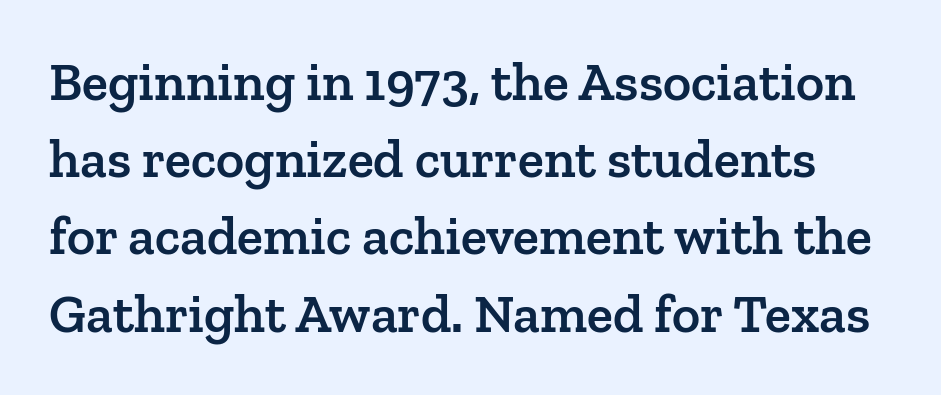
{"serif": "yes", "italic": "no", "bold": "semi", "weight": "semibold", "width": "normal", "stroke_contrast": "low", "x_height": "medium", "monospaced": "no", "underline": "no", "line_spacing": "normal", "line_spacing_ratio": 1.43, "letter_spacing": "normal", "letter_spacing_em": 0.0, "glyph_px": 54}
